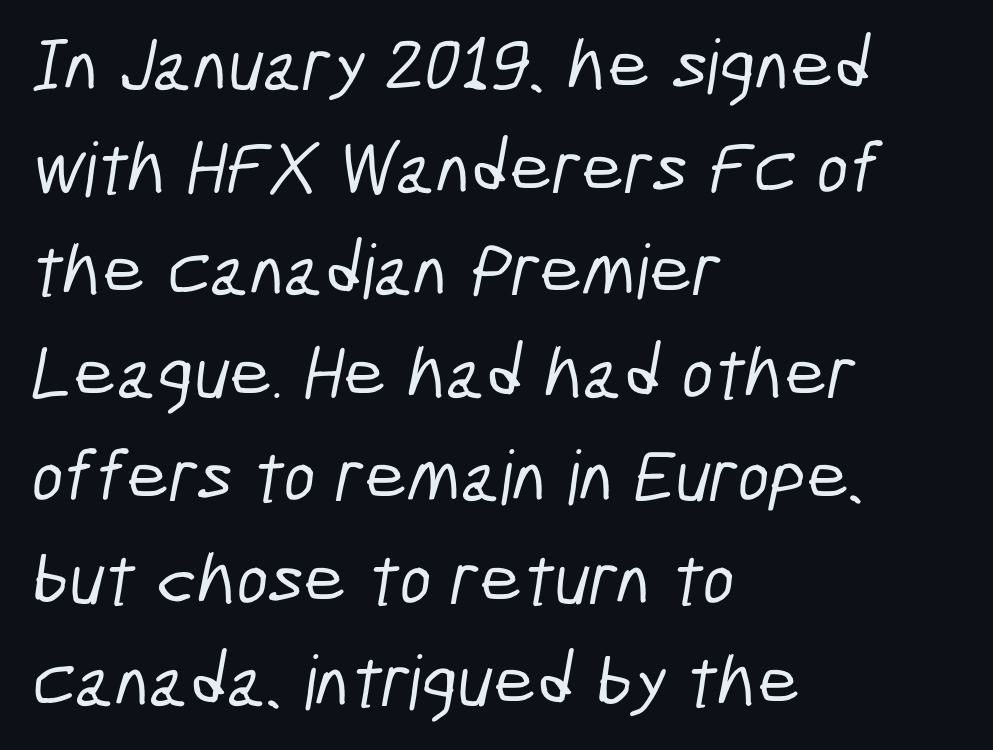
The image shows 75 px condensed sans-serif type; set left-aligned, normal line spacing (1.37x), normal letter spacing, not underlined; low stroke contrast and a medium x-height.
